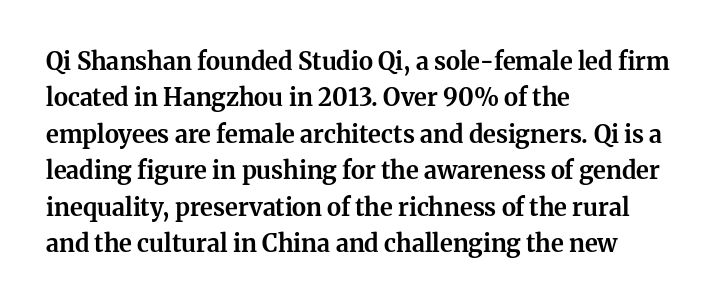
The designer left line spacing at the default. The horizontal fit of the characters is conventional and even. The specimen reads as upright at a glance. The passage shown is not underscored anywhere. The letters are bold, with thick, heavy strokes.
